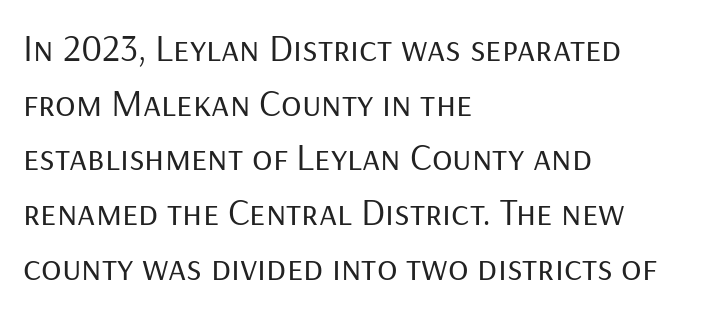
Q: Is the text bold? A: No.
Q: Is the text italic (slanted)? A: No, it is upright.
Q: Is the typeface a serif or a sans-serif typeface? A: Sans-serif.
Q: Is the text underlined? A: No.
Q: How is the paragraph aligned? A: Left-aligned.
Q: Is the spacing between letters normal or unusually wide? A: Normal.
Q: Is the spacing between lines tight, normal or loose? A: Normal.
Q: Width (condensed, normal, or wide)? A: Normal.
Q: Stroke contrast? A: Low.
Q: x-height? A: Medium.
Q: Monospaced? A: No.
